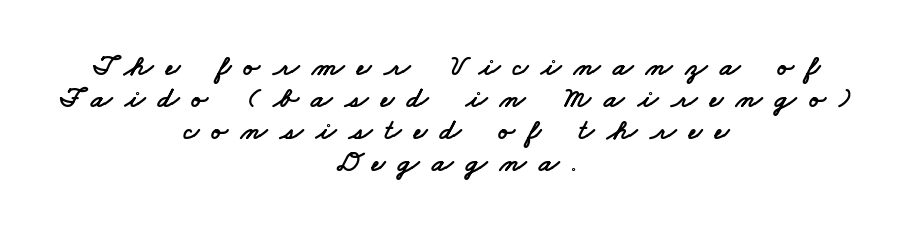
Each letter's strokes conclude bluntly, with no projecting serifs. The rag falls on both sides of this text block equally. The passage shown is not underscored anywhere. The block of text is dense from top to bottom, with scant space between rows. Is this a fixed-width face? No — the glyphs have proportional, varying widths. Students, note that the glyphs here are deliberately spaced far apart.
